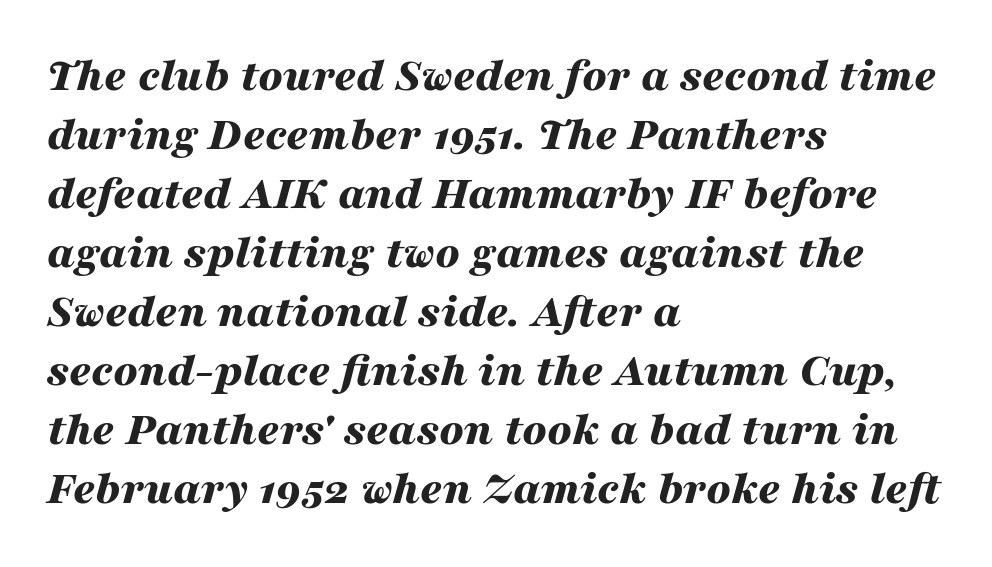
The gaps between neighbouring characters are ordinary and unremarkable. In terms of posture, this sample is oblique. The passage shown is typed in a proportional face where columns would drift. The sample has been set heavy, in full bold. Any mark beneath the type? The region is blank.
